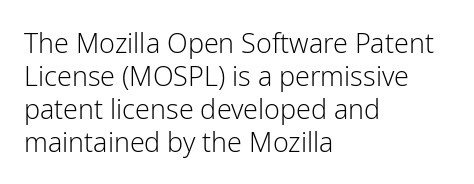
The type sits square on the baseline with zero lean. All the whitespace from short lines collects on the right. Students, note that the glyphs here touch the page at normal intervals. Weight class: somewhere from thin through regular. The foot of each line stays bare and open.
